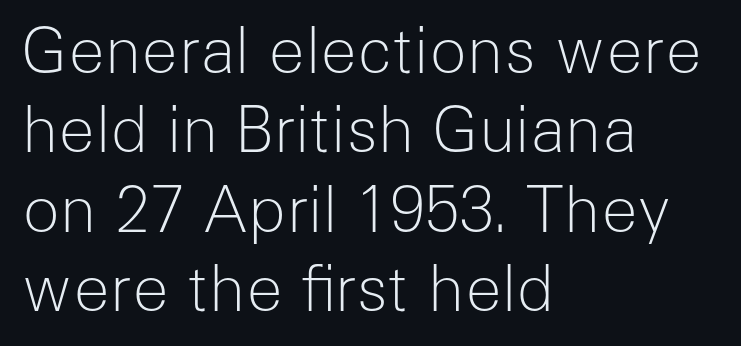
The image shows 62 px light sans-serif type, upright; set left-aligned, normal line spacing (1.28x), normal letter spacing, not underlined; low stroke contrast and a medium x-height.
